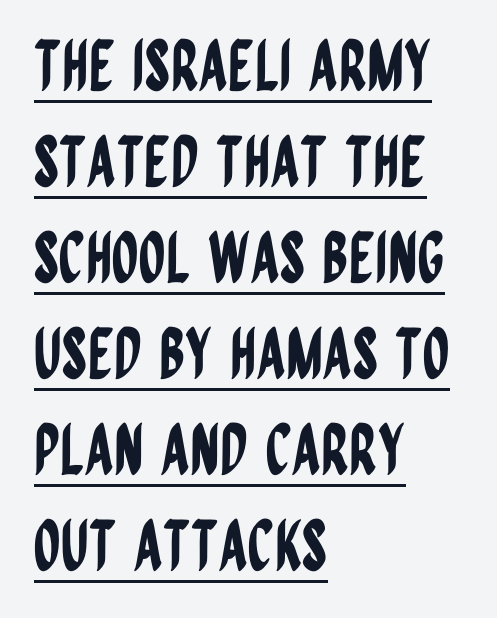
{"serif": "no", "italic": "no", "width": "condensed", "stroke_contrast": "low", "x_height": "large", "monospaced": "no", "underline": "yes", "align": "left", "line_spacing": "normal", "line_spacing_ratio": 1.39, "letter_spacing": "normal", "letter_spacing_em": 0.0, "glyph_px": 69}
